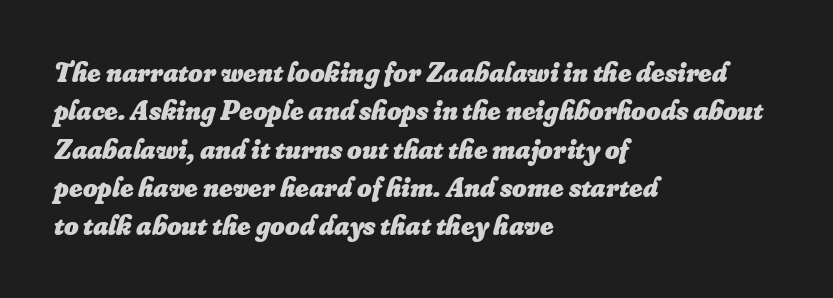
This sample uses plain, unmodified letter spacing. Heavy-handed strokes throughout: this text is bold. Quick note: underline off. Line spacing here is normal. Typeset ragged right — the left edge is the straight one.
